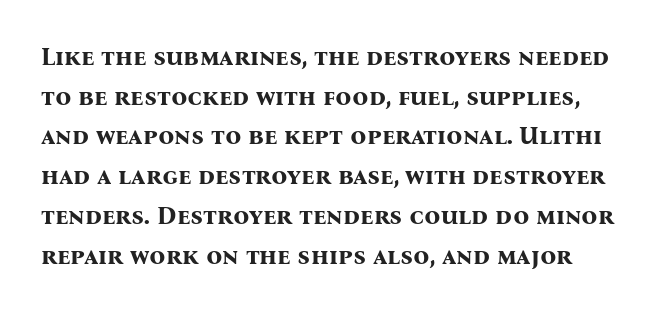
Words float on clear page, feet unadorned. The font is running at its bold setting. A typesetter would call this zero additional tracking. The type sits square on the baseline with zero lean. Rows of type keep a routine distance in the vertical direction.
